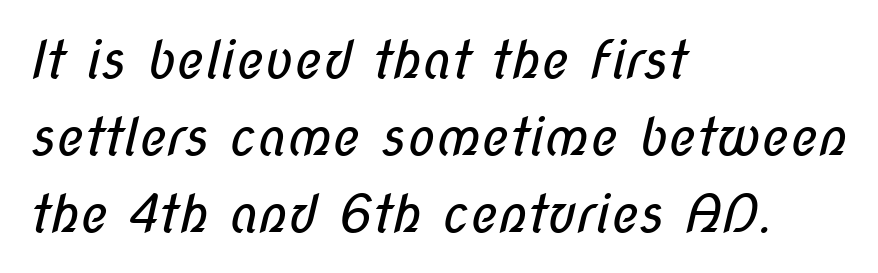
Vertical spacing — default. The passage shown has conventional tracking throughout. One-word summary of the alignment: left. Each letter keeps its own natural width here, so spacing adapts to shape. No feet cap the strokes, marking this as sans-serif type. The area under the type is left untouched.
